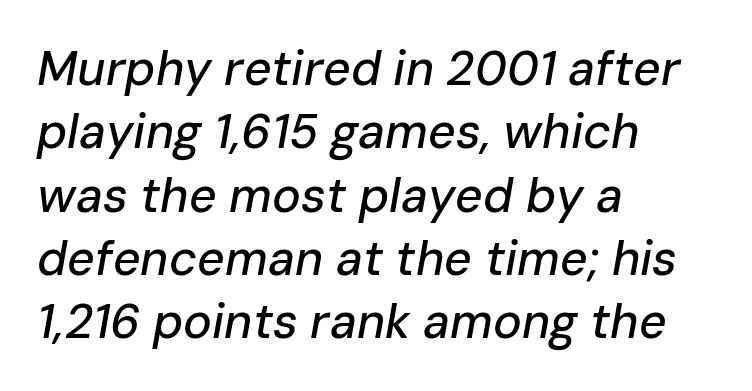
Q: Is the text italic (slanted)? A: Yes, it leans right by about 10 degrees.
Q: Is the text underlined? A: No.
Q: How is the paragraph aligned? A: Left-aligned.
Q: Is the spacing between letters normal or unusually wide? A: Normal.
Q: Is the spacing between lines tight, normal or loose? A: Normal.
Q: Width (condensed, normal, or wide)? A: Normal.
Q: Stroke contrast? A: Low.
Q: x-height? A: Medium.
Q: Monospaced? A: No.
